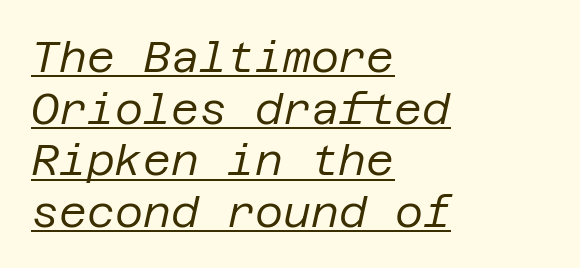
The image shows 43 px regular-weight type, italic (leaning right); set left-aligned, line spacing 1.2x, normal letter spacing, underlined; low stroke contrast and a large x-height.
